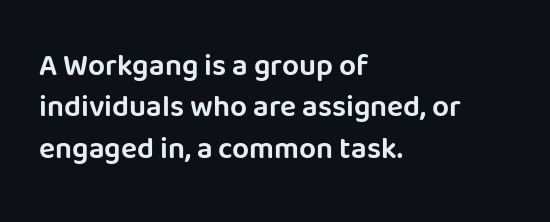
The image shows 30 px sans-serif type, upright; set left-aligned, normal line spacing (1.38x), normal letter spacing, not underlined; low stroke contrast and a large x-height.
